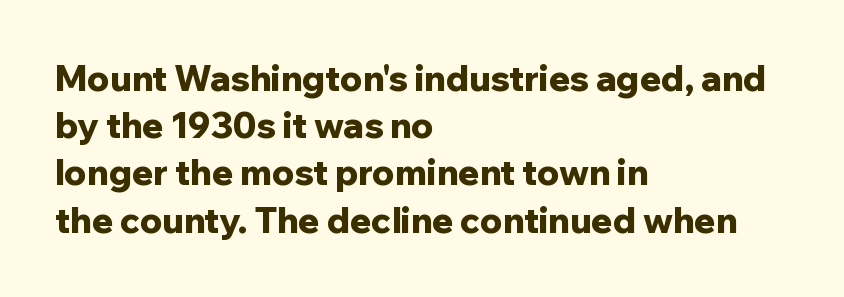
Proportional: the letters do not fall into vertical columns. The designer went with a sans here, leaving each stem footless. The leading is moderate, giving the passage an even texture. Ordinary non-slanted type is in use.
